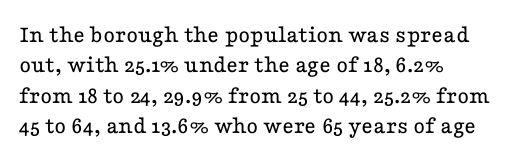
Q: Is the text bold? A: No.
Q: Is the text italic (slanted)? A: No, it is upright.
Q: Is the text underlined? A: No.
Q: How is the paragraph aligned? A: Left-aligned.
Q: Is the spacing between letters normal or unusually wide? A: Normal.
